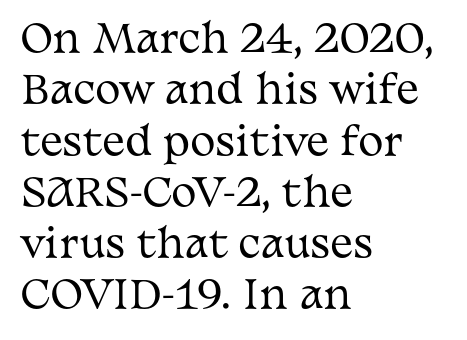
The image shows 38 px regular-weight, wide serif type, upright; set left-aligned, normal line spacing (1.35x), normal letter spacing, not underlined; medium stroke contrast and a medium x-height.
